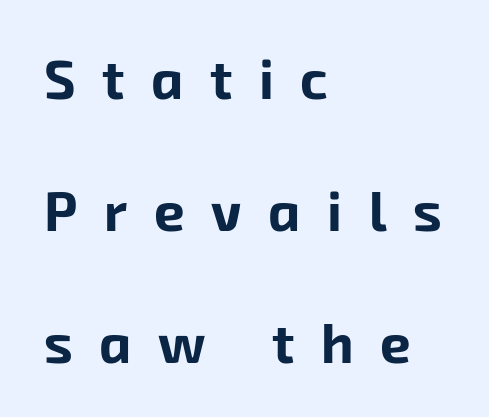
{"serif": "no", "bold": "yes", "weight": "bold", "width": "normal", "stroke_contrast": "low", "x_height": "medium", "monospaced": "no", "underline": "no", "align": "left", "line_spacing": "loose", "line_spacing_ratio": 2.4, "letter_spacing": "wide", "letter_spacing_em": 0.48, "glyph_px": 55}
